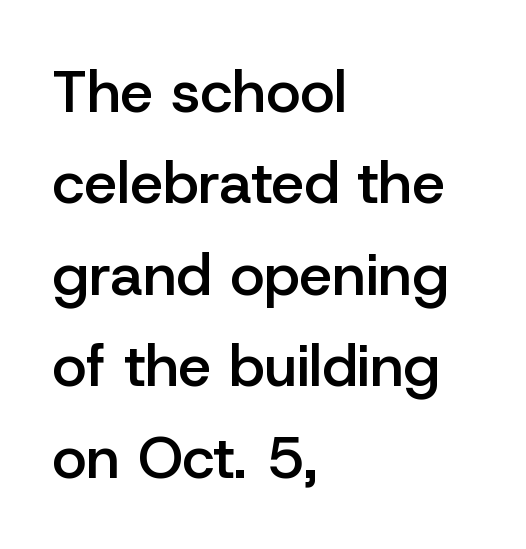
{"serif": "no", "italic": "no", "bold": "semi", "weight": "semibold", "width": "normal", "stroke_contrast": "low", "x_height": "medium", "monospaced": "no", "underline": "no", "align": "left", "line_spacing": "normal", "line_spacing_ratio": 1.55, "letter_spacing": "normal", "letter_spacing_em": 0.0, "glyph_px": 59}
